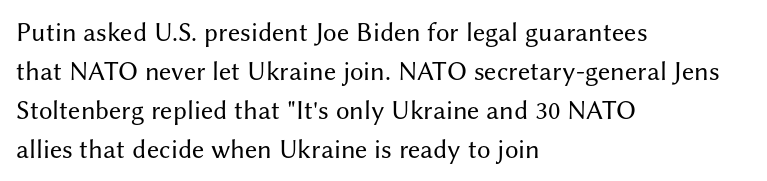
Q: Is the text bold? A: No.
Q: Is the text italic (slanted)? A: No, it is upright.
Q: Is the text underlined? A: No.
Q: How is the paragraph aligned? A: Left-aligned.
Q: Is the spacing between letters normal or unusually wide? A: Normal.
Q: Is the spacing between lines tight, normal or loose? A: Normal.
